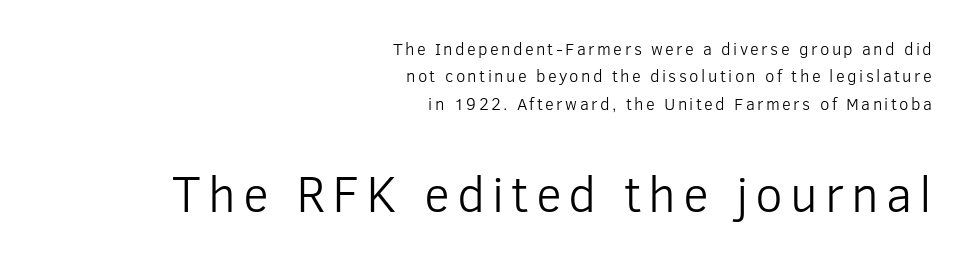
Q: Is the text bold? A: No.
Q: Is the text italic (slanted)? A: No, it is upright.
Q: Is the typeface a serif or a sans-serif typeface? A: Sans-serif.
Q: Is the text underlined? A: No.
Q: How is the paragraph aligned? A: Right-aligned.
Q: Is the spacing between lines tight, normal or loose? A: Normal.
Q: Which block of text is set in a larger size, the first (top) or the second (bottom)? A: The second (bottom) one.
Q: Width (condensed, normal, or wide)? A: Normal.
Q: Stroke contrast? A: Low.
Q: x-height? A: Medium.
Q: Monospaced? A: No.
